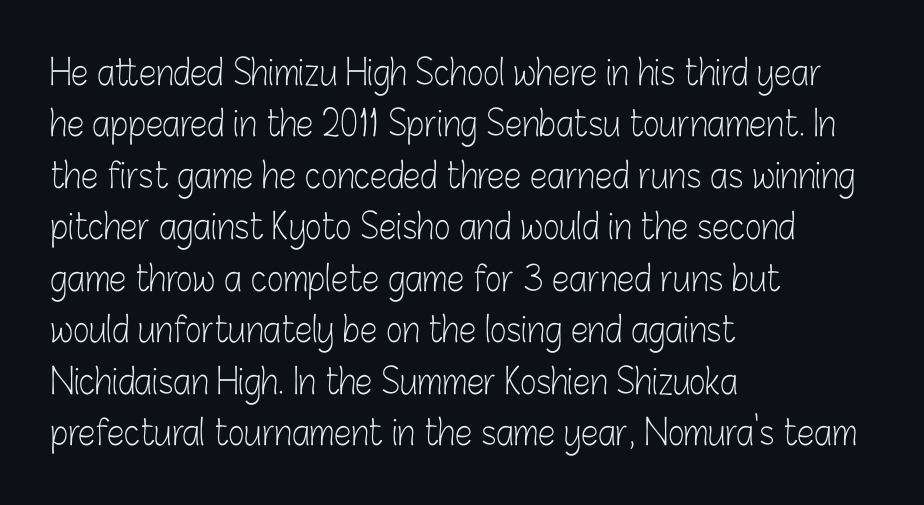
{"serif": "no", "italic": "no", "bold": "no", "weight": "light", "width": "condensed", "stroke_contrast": "low", "x_height": "medium", "monospaced": "no", "underline": "no", "align": "left", "line_spacing": "normal", "line_spacing_ratio": 1.47, "letter_spacing": "normal", "letter_spacing_em": 0.0, "glyph_px": 35}
